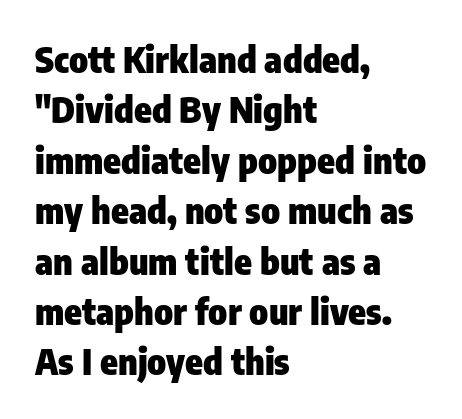
The strokes are fattened all the way to bold. Character widths vary here, with narrow letters taking less room than wide ones. This block has exactly the height ordinary leading produces. Nobody drew a line under any word here. Ordinary non-slanted type is in use.
